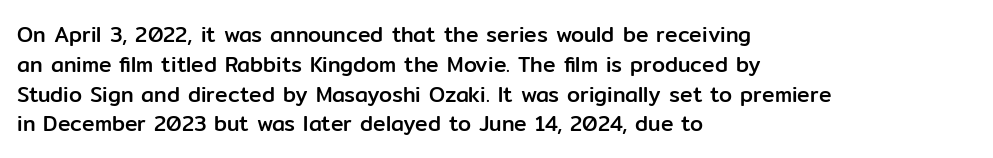
{"italic": "no", "underline": "no", "align": "left", "line_spacing": "normal", "line_spacing_ratio": 1.42, "letter_spacing": "normal", "letter_spacing_em": 0.0, "glyph_px": 21}
